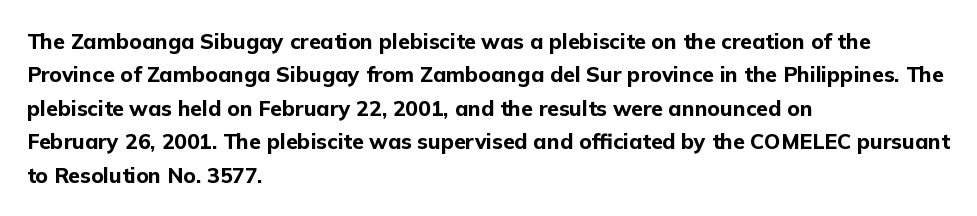
The lines sit at an ordinary, default distance from one another. Bare-footed words on every line. The rendering uses a bold face; every stroke is thick and dark. Posture: upright roman.
